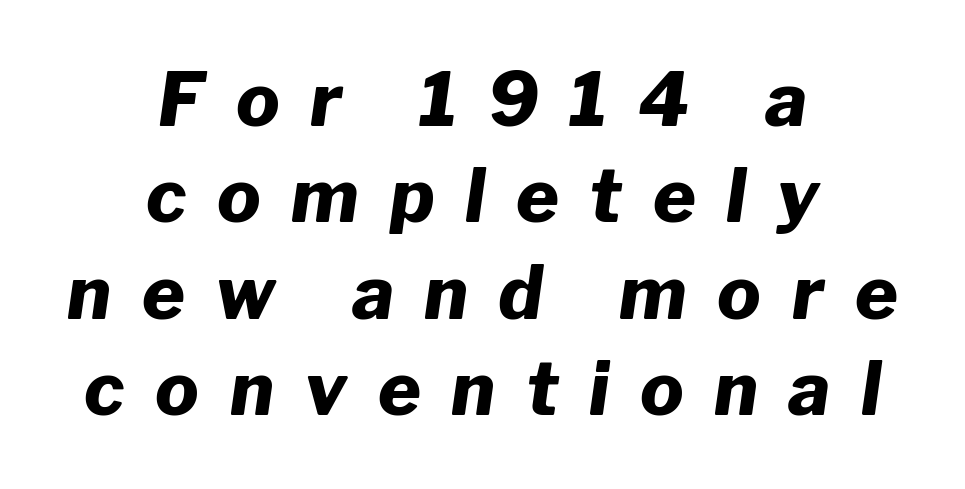
The image shows 73 px heavy type, italic (leaning right); set centered, normal line spacing (1.32x), unusually wide letter spacing (+0.42 em), not underlined; low stroke contrast and a medium x-height.
